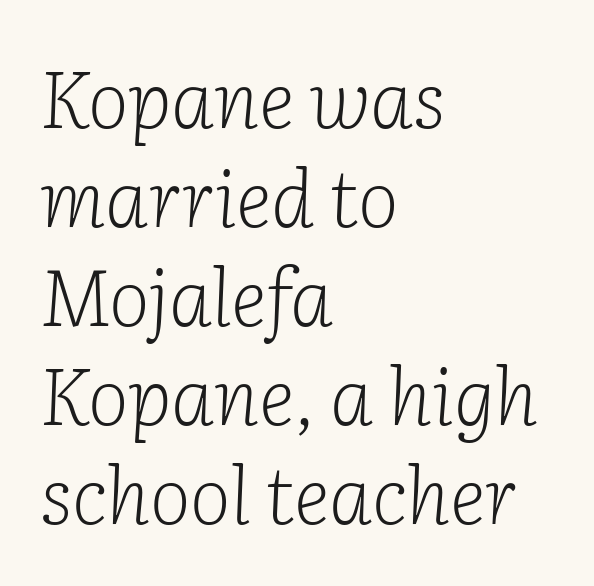
The gaps between neighbouring characters are ordinary and unremarkable. This is serif lettering, the kind often seen in printed books. Think of a printed novel: that variable character pitch is what you see here. Stems and bowls with no extra thickness — not bold. This sample keeps an unexceptional amount of space between lines. The letters are slanted; this is an italic face.
